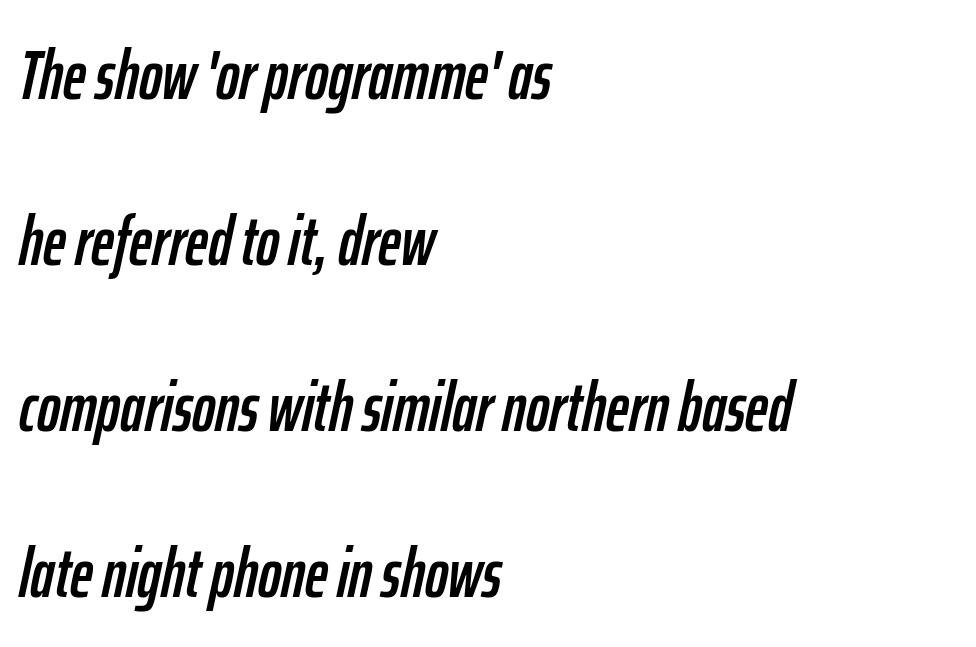
Q: Is the text italic (slanted)? A: Yes, it leans right by about 12 degrees.
Q: Is the text underlined? A: No.
Q: How is the paragraph aligned? A: Left-aligned.
Q: Is the spacing between letters normal or unusually wide? A: Normal.
Q: Is the spacing between lines tight, normal or loose? A: Loose.
Q: Width (condensed, normal, or wide)? A: Condensed.
Q: Stroke contrast? A: Low.
Q: x-height? A: Medium.
Q: Monospaced? A: No.
